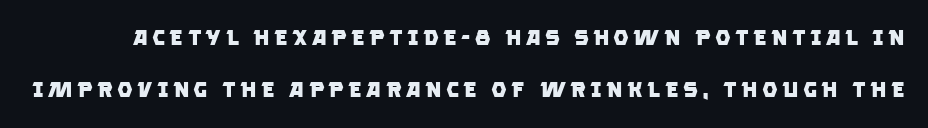
The image shows 22 px bold type; set loose line spacing (2.37x), not underlined.
